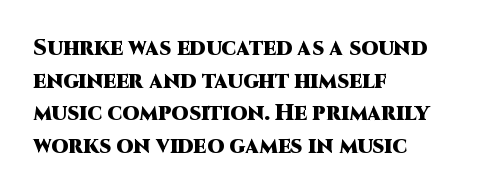
The letters stand straight up with perfectly vertical stems. Vertical spacing — default. Beneath every word, the page is bare. Typeset ragged right — the left edge is the straight one.
